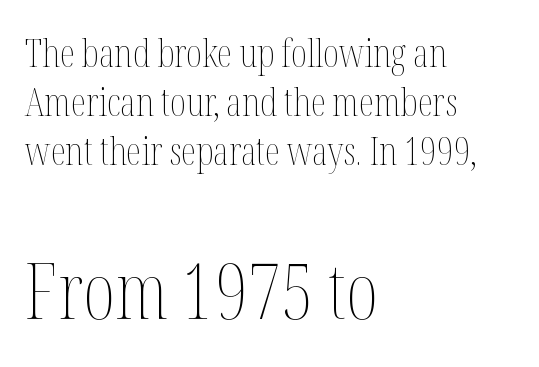
{"italic": "no", "bold": "no", "weight": "thin", "width": "condensed", "stroke_contrast": "medium", "x_height": "medium", "monospaced": "no", "underline": "no", "align": "left", "line_spacing": "normal", "line_spacing_ratio": 1.26, "letter_spacing": "normal", "letter_spacing_em": 0.0, "larger_block": "second", "size_ratio": 2.0, "glyph_px": 78}
